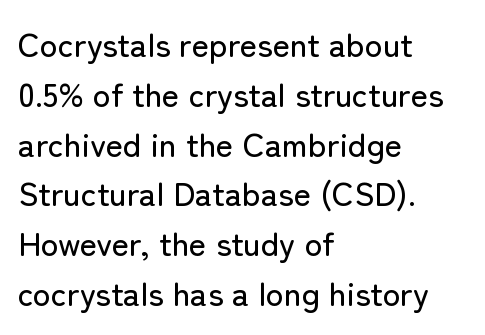
The image shows 33 px sans-serif type, upright; set left-aligned, normal line spacing (1.51x), normal letter spacing, not underlined; low stroke contrast and a medium x-height.
